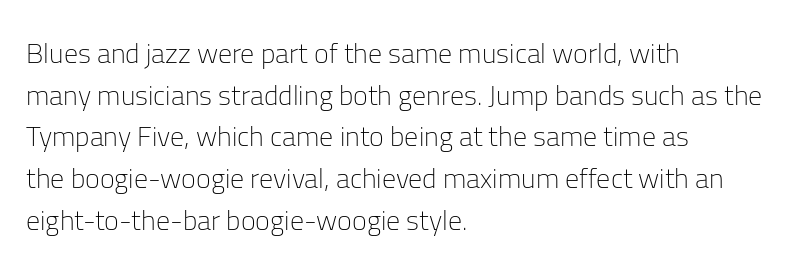
{"serif": "no", "italic": "no", "bold": "no", "weight": "light", "width": "normal", "stroke_contrast": "low", "x_height": "medium", "monospaced": "no", "underline": "no", "align": "left", "line_spacing": "normal", "line_spacing_ratio": 1.49, "letter_spacing": "normal", "letter_spacing_em": 0.0, "glyph_px": 28}
